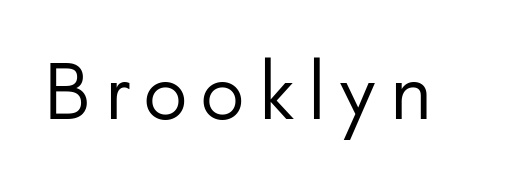
Q: Is the text bold? A: No.
Q: Is the text italic (slanted)? A: No, it is upright.
Q: Is the typeface a serif or a sans-serif typeface? A: Sans-serif.
Q: Is the text underlined? A: No.
Q: Width (condensed, normal, or wide)? A: Normal.
Q: Stroke contrast? A: Low.
Q: x-height? A: Small.
Q: Monospaced? A: No.
